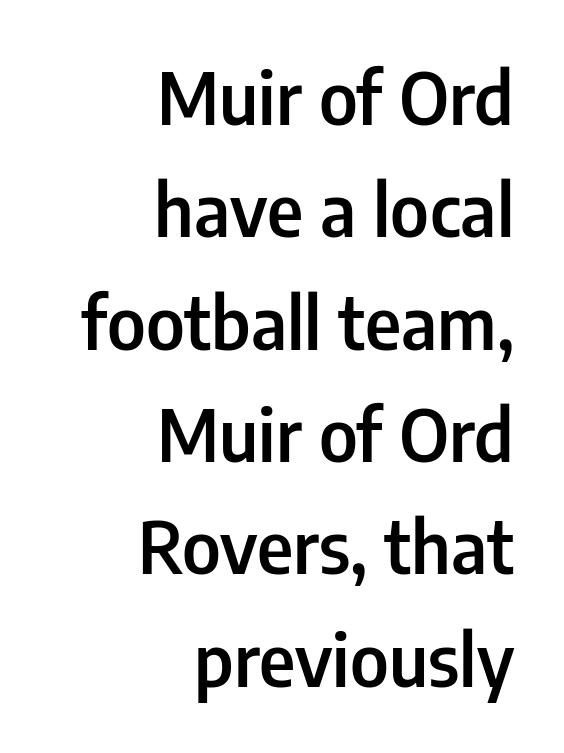
Does the leading feel generous? No, just average. Spacing verdict: proportional, widths tailored to each character. Nobody drew a line under any word here. In CSS terms this would be text-align: right. The letterforms sit shoulder to shoulder at normal distance.
